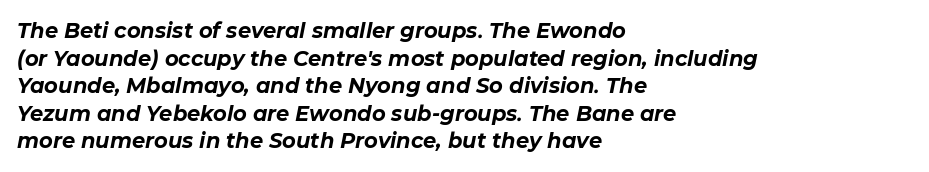
Q: Is the text bold? A: Yes.
Q: Is the text italic (slanted)? A: Yes, it leans right by about 11 degrees.
Q: Is the text underlined? A: No.
Q: How is the paragraph aligned? A: Left-aligned.
Q: Is the spacing between letters normal or unusually wide? A: Normal.
Q: Is the spacing between lines tight, normal or loose? A: Normal.
